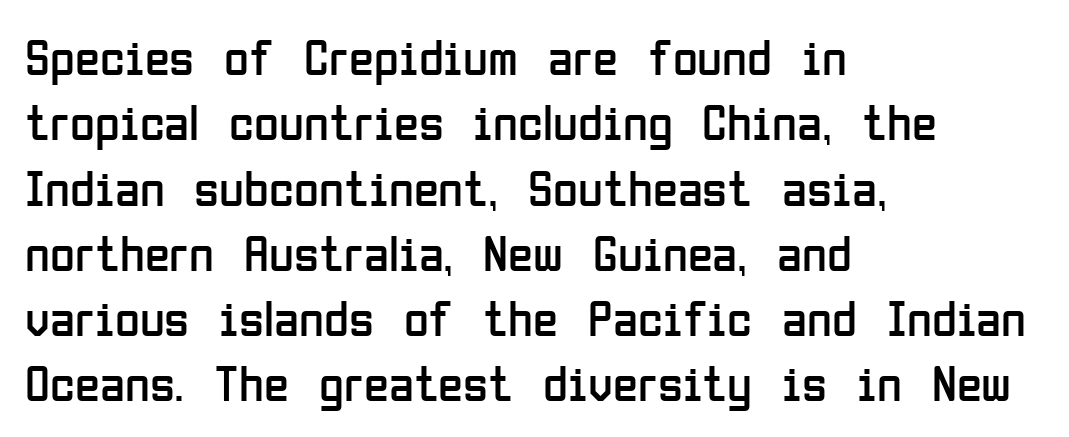
The image shows 51 px regular-weight, condensed sans-serif type, upright; set left-aligned, normal line spacing (1.28x), normal letter spacing, not underlined; low stroke contrast and a medium x-height.
